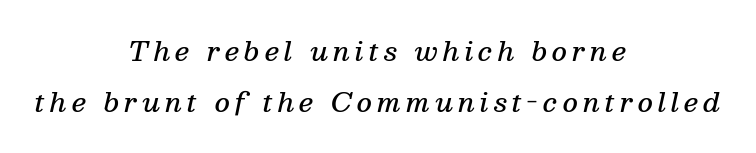
Q: Is the text bold? A: Semi-bold.
Q: Is the text italic (slanted)? A: Yes, it leans right by about 13 degrees.
Q: Is the text underlined? A: No.
Q: How is the paragraph aligned? A: Centered.
Q: Is the spacing between lines tight, normal or loose? A: Loose.
